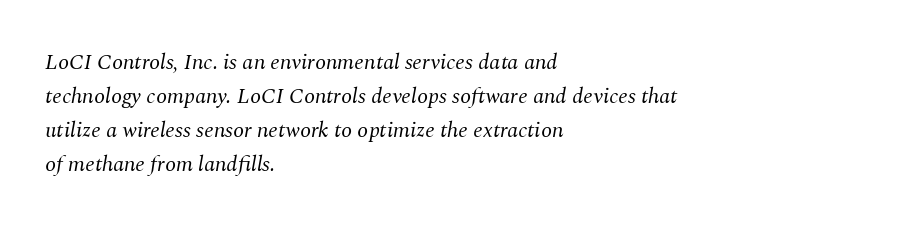
{"italic": "yes", "lean": "right", "slant_degrees": 10, "bold": "no", "underline": "no", "align": "left", "line_spacing": "normal", "line_spacing_ratio": 1.55, "letter_spacing": "normal", "letter_spacing_em": 0.0, "glyph_px": 22}
